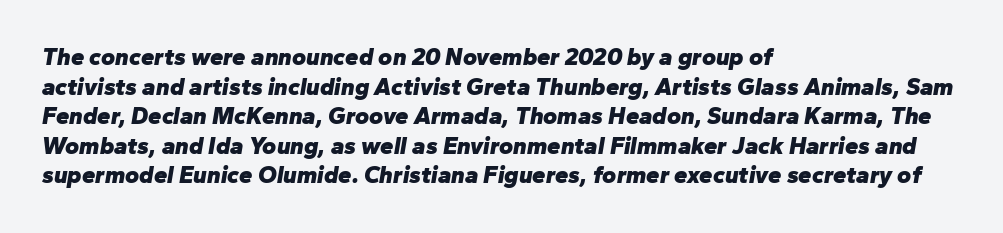
{"italic": "yes", "lean": "right", "slant_degrees": 10, "bold": "yes", "underline": "no", "align": "left", "line_spacing_ratio": 1.23, "letter_spacing": "normal", "letter_spacing_em": 0.0, "glyph_px": 24}
